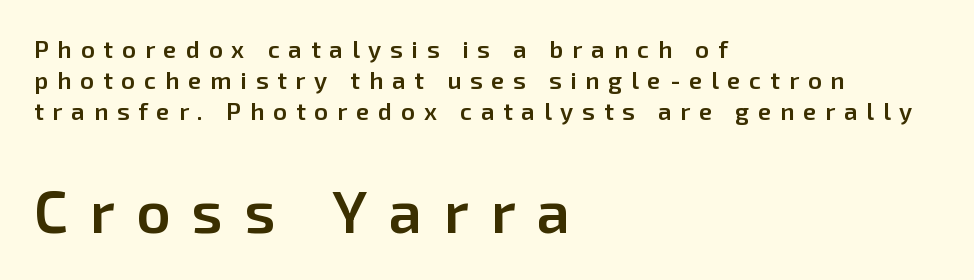
Decoration check: the copy has no underline. Notice how descenders clear the ascenders below comfortably — that's standard leading. Small over large — that's the arrangement of the two blocks here. Emphasis by weight is partial: semibold. Each word looks stretched out because of the extra space between its letters.
